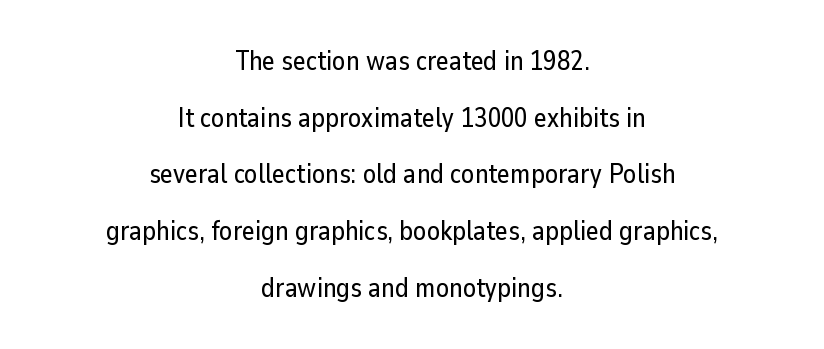
The image shows 27 px text type, upright; set centered, loose line spacing (2.1x), normal letter spacing, not underlined.
